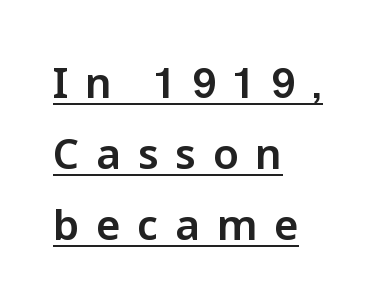
The typeface chosen for these lines omits serifs. The rendering uses natural spacing where letterforms have individual widths. Do the letters lean? They stand straight. Characters follow at a spacing far wider than the type designer built in. Students, observe the line beneath the letters — that is underlining.
